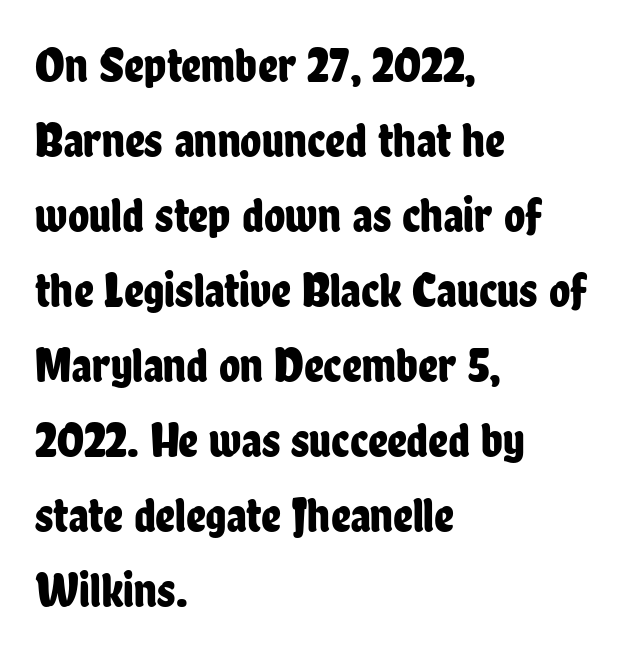
{"serif": "no", "italic": "no", "width": "condensed", "stroke_contrast": "low", "x_height": "medium", "monospaced": "no", "underline": "no", "align": "left", "line_spacing": "normal", "line_spacing_ratio": 1.53, "letter_spacing": "normal", "letter_spacing_em": 0.0, "glyph_px": 49}
